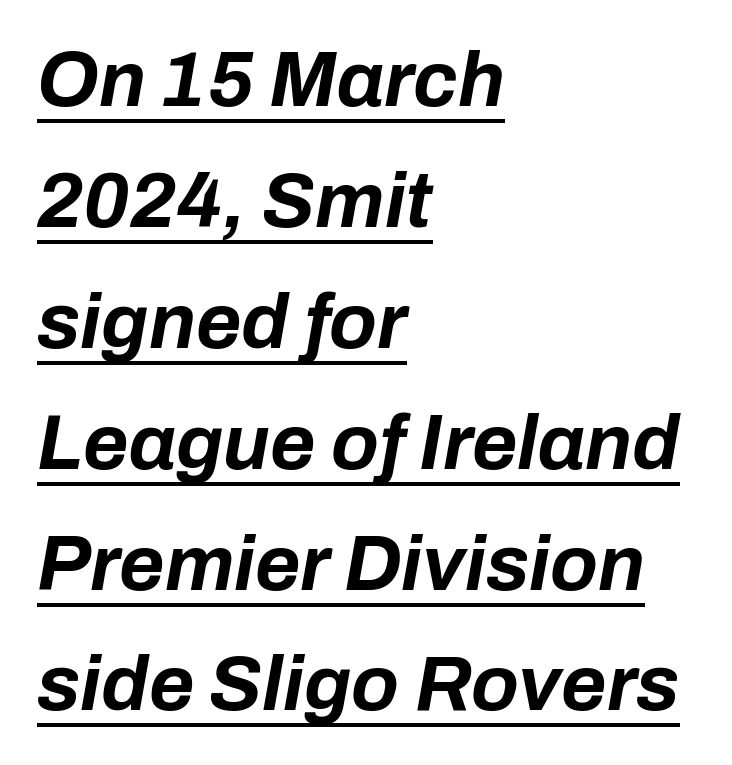
Q: Is the text bold? A: Yes.
Q: Is the text italic (slanted)? A: Yes, it leans right by about 10 degrees.
Q: Is the text underlined? A: Yes.
Q: How is the paragraph aligned? A: Left-aligned.
Q: Is the spacing between letters normal or unusually wide? A: Normal.
Q: Is the spacing between lines tight, normal or loose? A: Normal.
Q: Width (condensed, normal, or wide)? A: Normal.
Q: Stroke contrast? A: Low.
Q: x-height? A: Medium.
Q: Monospaced? A: No.
